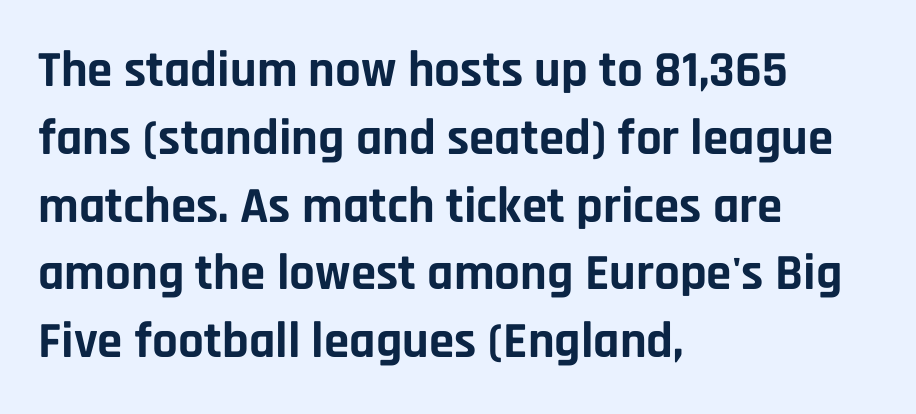
{"serif": "no", "italic": "no", "bold": "yes", "weight": "bold", "width": "normal", "stroke_contrast": "low", "x_height": "large", "monospaced": "no", "underline": "no", "align": "left", "line_spacing": "normal", "line_spacing_ratio": 1.33, "letter_spacing": "normal", "letter_spacing_em": 0.0, "glyph_px": 51}
